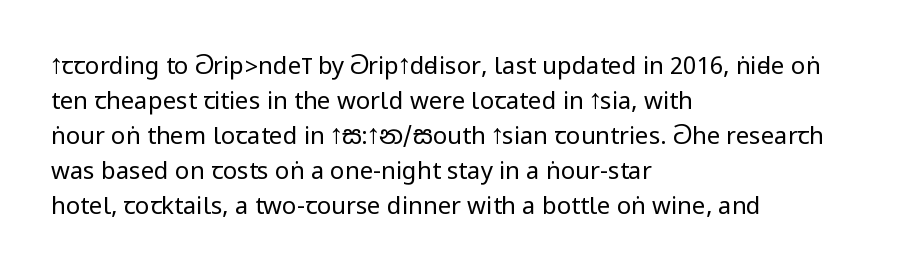
Q: Is the text bold? A: No.
Q: Is the text italic (slanted)? A: No, it is upright.
Q: Is the text underlined? A: No.
Q: How is the paragraph aligned? A: Left-aligned.
Q: Is the spacing between letters normal or unusually wide? A: Normal.
Q: Is the spacing between lines tight, normal or loose? A: Normal.
